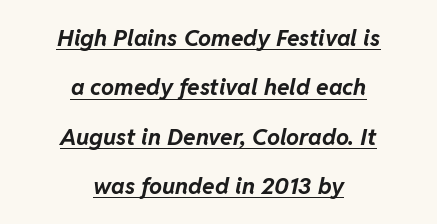
Q: Is the text bold? A: Yes.
Q: Is the text italic (slanted)? A: Yes, it leans right by about 11 degrees.
Q: Is the text underlined? A: Yes.
Q: How is the paragraph aligned? A: Centered.
Q: Is the spacing between letters normal or unusually wide? A: Normal.
Q: Is the spacing between lines tight, normal or loose? A: Loose.
